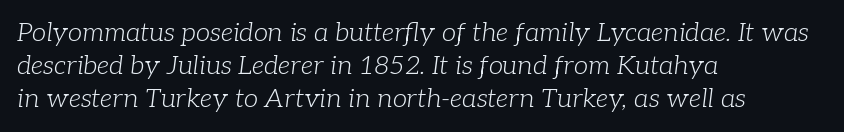
Q: Is the text bold? A: No.
Q: Is the text italic (slanted)? A: Yes, it leans right by about 7 degrees.
Q: Is the text underlined? A: No.
Q: How is the paragraph aligned? A: Left-aligned.
Q: Is the spacing between letters normal or unusually wide? A: Normal.
Q: Is the spacing between lines tight, normal or loose? A: Normal.
